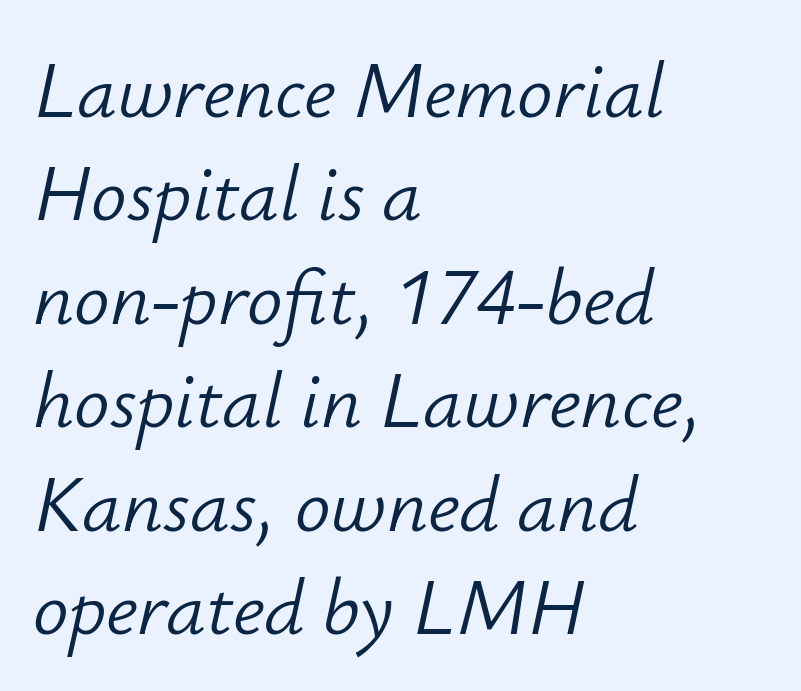
Q: Is the text bold? A: No.
Q: Is the text italic (slanted)? A: Yes, it leans right by about 12 degrees.
Q: Is the text underlined? A: No.
Q: How is the paragraph aligned? A: Left-aligned.
Q: Is the spacing between letters normal or unusually wide? A: Normal.
Q: Is the spacing between lines tight, normal or loose? A: Normal.
Q: Width (condensed, normal, or wide)? A: Normal.
Q: Stroke contrast? A: Low.
Q: x-height? A: Small.
Q: Monospaced? A: No.
